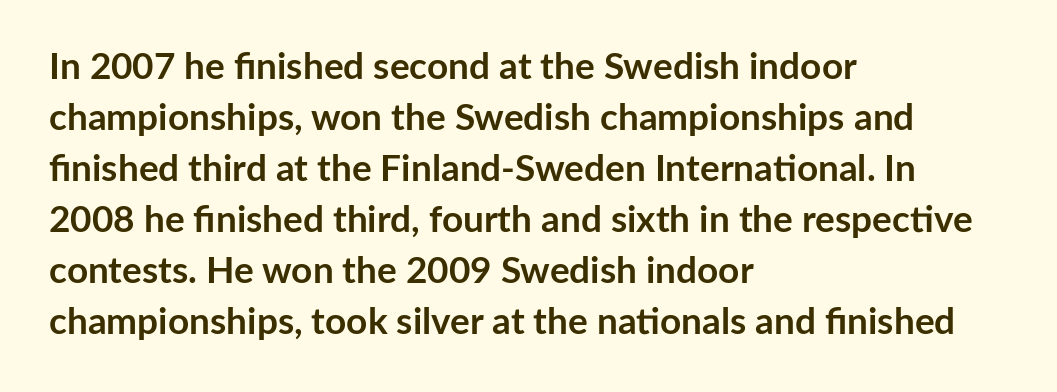
Q: Is the text bold? A: Yes.
Q: Is the text italic (slanted)? A: No, it is upright.
Q: Is the typeface a serif or a sans-serif typeface? A: Sans-serif.
Q: Is the text underlined? A: No.
Q: How is the paragraph aligned? A: Left-aligned.
Q: Is the spacing between letters normal or unusually wide? A: Normal.
Q: Is the spacing between lines tight, normal or loose? A: Normal.
Q: Width (condensed, normal, or wide)? A: Normal.
Q: Stroke contrast? A: Low.
Q: x-height? A: Medium.
Q: Monospaced? A: No.
